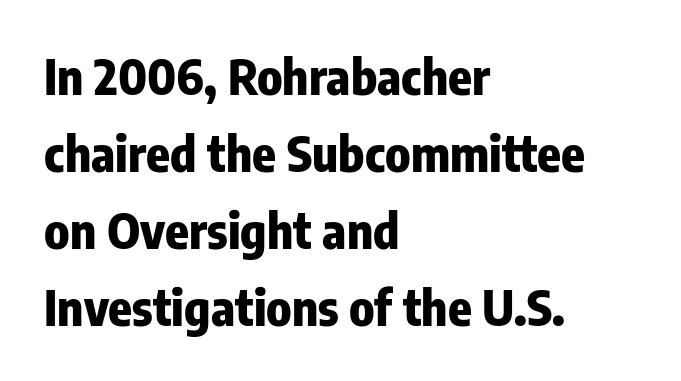
Q: Is the text bold? A: Yes.
Q: Is the text italic (slanted)? A: No, it is upright.
Q: Is the typeface a serif or a sans-serif typeface? A: Sans-serif.
Q: Is the text underlined? A: No.
Q: How is the paragraph aligned? A: Left-aligned.
Q: Is the spacing between letters normal or unusually wide? A: Normal.
Q: Is the spacing between lines tight, normal or loose? A: Normal.
Q: Width (condensed, normal, or wide)? A: Condensed.
Q: Stroke contrast? A: Low.
Q: x-height? A: Medium.
Q: Monospaced? A: No.
